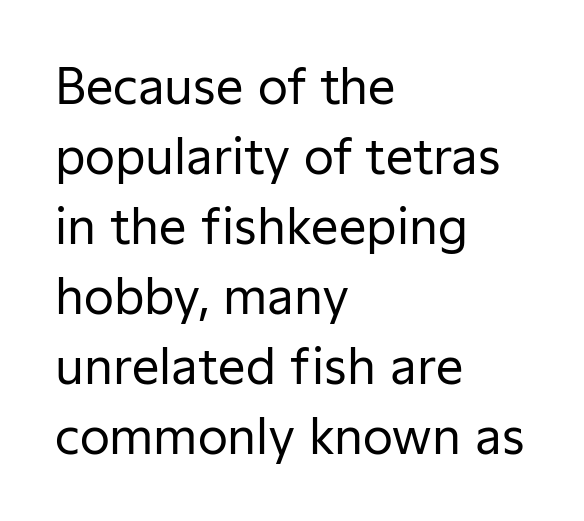
{"serif": "no", "italic": "no", "bold": "no", "weight": "regular", "width": "normal", "stroke_contrast": "low", "x_height": "medium", "monospaced": "no", "underline": "no", "align": "left", "line_spacing": "normal", "line_spacing_ratio": 1.43, "letter_spacing": "normal", "letter_spacing_em": 0.0, "glyph_px": 49}
